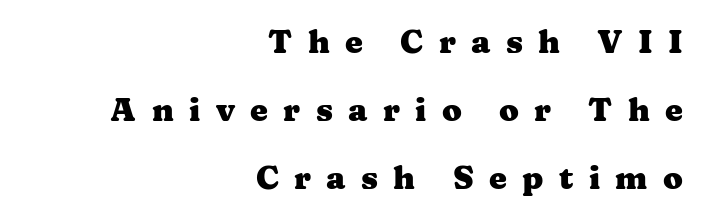
{"serif": "yes", "italic": "no", "bold": "yes", "weight": "heavy", "width": "wide", "stroke_contrast": "medium", "x_height": "medium", "monospaced": "no", "underline": "no", "align": "right", "line_spacing": "loose", "line_spacing_ratio": 2.13, "letter_spacing": "wide", "letter_spacing_em": 0.48, "glyph_px": 32}
